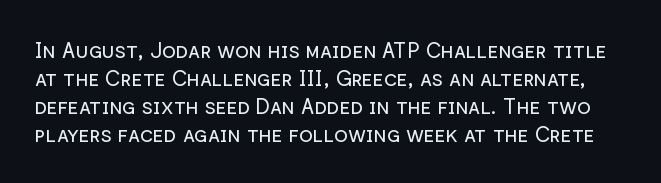
The image shows 21 px text type, upright; set normal line spacing (1.33x), normal letter spacing, not underlined.
